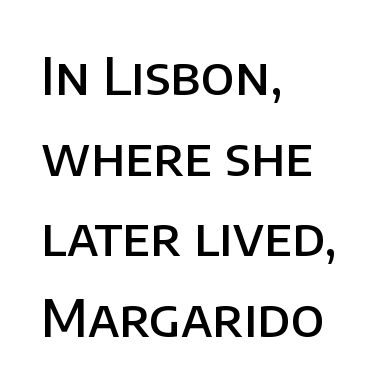
{"serif": "no", "italic": "no", "bold": "semi", "weight": "semibold", "width": "normal", "stroke_contrast": "low", "x_height": "large", "monospaced": "no", "underline": "no", "align": "left", "line_spacing": "normal", "line_spacing_ratio": 1.55, "letter_spacing": "normal", "letter_spacing_em": 0.0, "glyph_px": 52}
